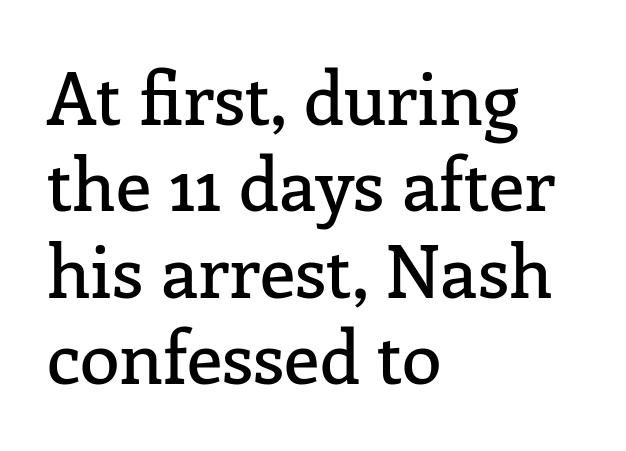
Q: Is the text italic (slanted)? A: No, it is upright.
Q: Is the typeface a serif or a sans-serif typeface? A: Serif.
Q: Is the text underlined? A: No.
Q: How is the paragraph aligned? A: Left-aligned.
Q: Is the spacing between letters normal or unusually wide? A: Normal.
Q: Width (condensed, normal, or wide)? A: Normal.
Q: Stroke contrast? A: Low.
Q: x-height? A: Medium.
Q: Monospaced? A: No.
